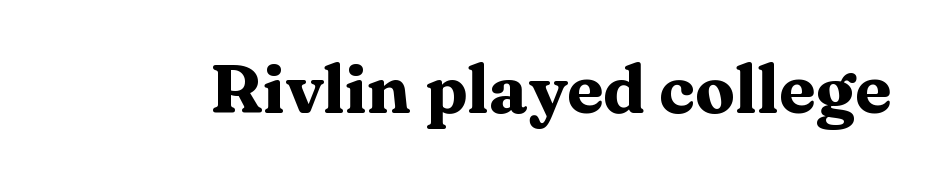
Q: Is the text bold? A: Yes.
Q: Is the text italic (slanted)? A: No, it is upright.
Q: Is the typeface a serif or a sans-serif typeface? A: Serif.
Q: Is the text underlined? A: No.
Q: Is the spacing between letters normal or unusually wide? A: Normal.
Q: Width (condensed, normal, or wide)? A: Wide.
Q: Stroke contrast? A: Medium.
Q: x-height? A: Medium.
Q: Monospaced? A: No.
